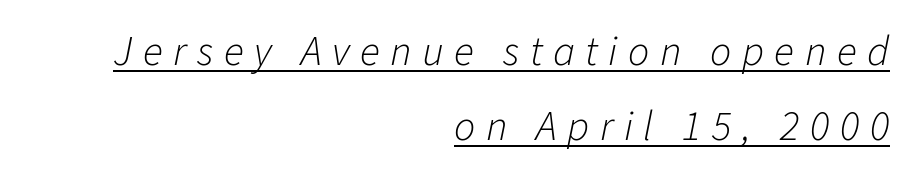
Q: Is the text bold? A: No.
Q: Is the text italic (slanted)? A: Yes, it leans right by about 11 degrees.
Q: Is the text underlined? A: Yes.
Q: How is the paragraph aligned? A: Right-aligned.
Q: Is the spacing between letters normal or unusually wide? A: Unusually wide.
Q: Width (condensed, normal, or wide)? A: Normal.
Q: Stroke contrast? A: Low.
Q: x-height? A: Medium.
Q: Monospaced? A: No.
